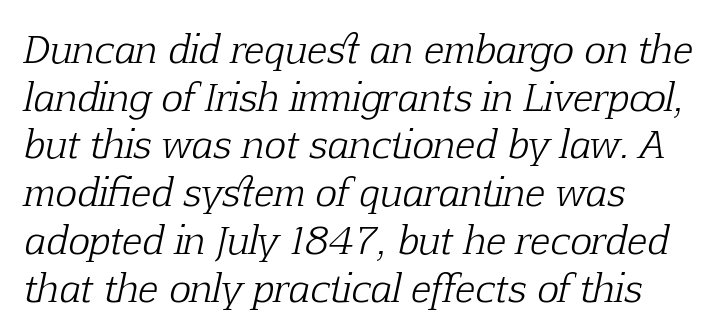
The image shows 37 px light serif type, italic (leaning right); set left-aligned, normal line spacing (1.29x), normal letter spacing, not underlined; low stroke contrast and a medium x-height.
